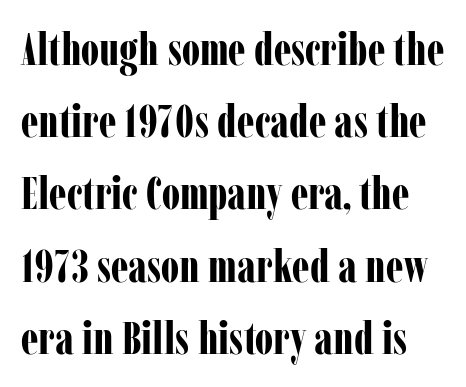
{"serif": "yes", "italic": "no", "bold": "yes", "weight": "bold", "width": "condensed", "stroke_contrast": "low", "x_height": "medium", "monospaced": "no", "underline": "no", "line_spacing": "normal", "line_spacing_ratio": 1.57, "letter_spacing": "normal", "letter_spacing_em": 0.0, "glyph_px": 46}
